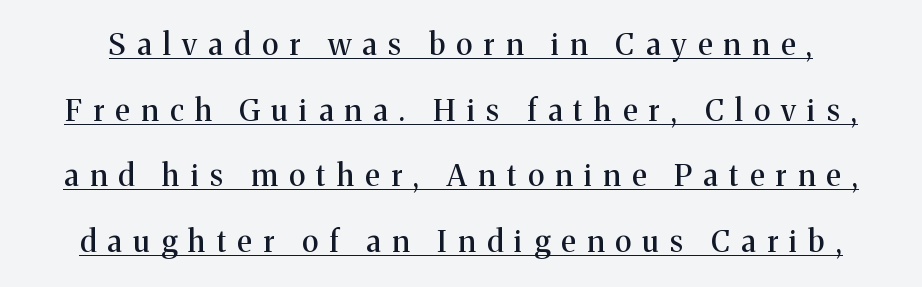
{"serif": "yes", "italic": "no", "width": "normal", "stroke_contrast": "medium", "x_height": "medium", "monospaced": "no", "underline": "yes", "line_spacing": "loose", "line_spacing_ratio": 2.19, "letter_spacing": "wide", "letter_spacing_em": 0.38, "glyph_px": 30}
